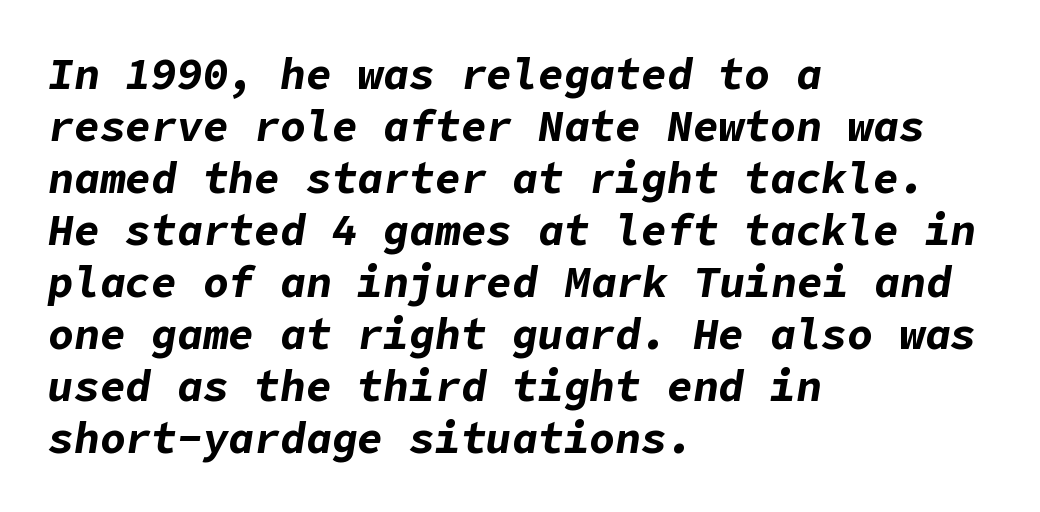
The image shows 43 px bold type, italic (leaning right); set left-aligned, line spacing 1.21x, normal letter spacing, not underlined; low stroke contrast and a medium x-height.
